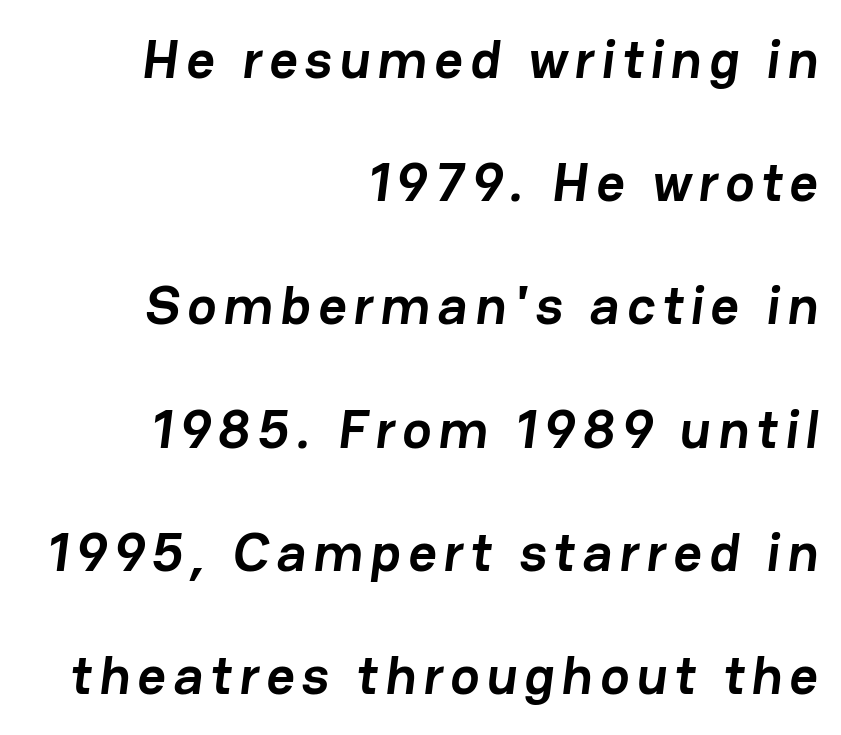
Q: Is the text bold? A: Yes.
Q: Is the typeface a serif or a sans-serif typeface? A: Sans-serif.
Q: Is the text underlined? A: No.
Q: How is the paragraph aligned? A: Right-aligned.
Q: Is the spacing between lines tight, normal or loose? A: Loose.
Q: Width (condensed, normal, or wide)? A: Normal.
Q: Stroke contrast? A: Low.
Q: x-height? A: Medium.
Q: Monospaced? A: No.
